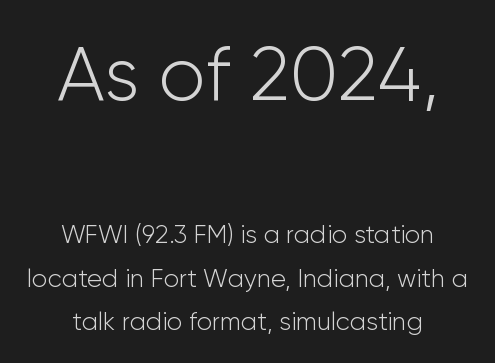
{"serif": "no", "italic": "no", "bold": "no", "weight": "light", "width": "normal", "stroke_contrast": "low", "x_height": "medium", "monospaced": "no", "underline": "no", "align": "center", "line_spacing_ratio": 1.73, "letter_spacing": "normal", "letter_spacing_em": 0.0, "larger_block": "first", "size_ratio": 3.04, "glyph_px": 76}
